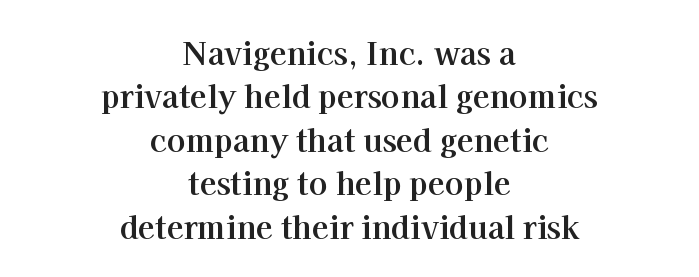
The space directly below the letters is spotless. Varying glyph widths throughout — classic text-font behaviour. It's the straight-up-and-down kind of type. Normally led — the rows are evenly, conventionally spaced.
